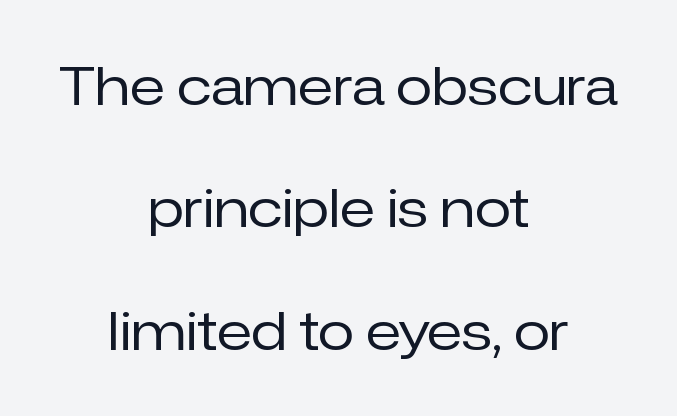
Any mark beneath the type? The region is blank. Does the leading feel generous? Absolutely, it's lavish. Inter-character spacing is left at the font's built-in metrics. Does the lettering tilt? It doesn't — this is upright. Is this a fixed-width face? No — the glyphs have proportional, varying widths. The typeface chosen for these lines omits serifs.
